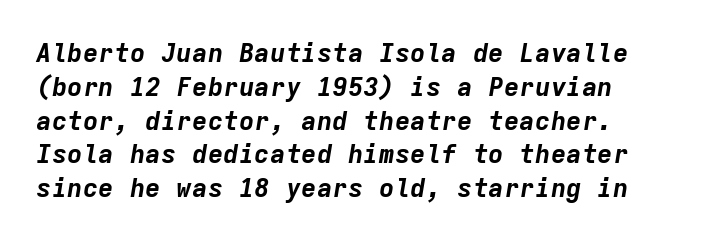
{"italic": "yes", "lean": "right", "slant_degrees": 9, "bold": "yes", "underline": "no", "align": "left", "line_spacing": "normal", "line_spacing_ratio": 1.3, "letter_spacing": "normal", "letter_spacing_em": 0.0, "glyph_px": 26}
